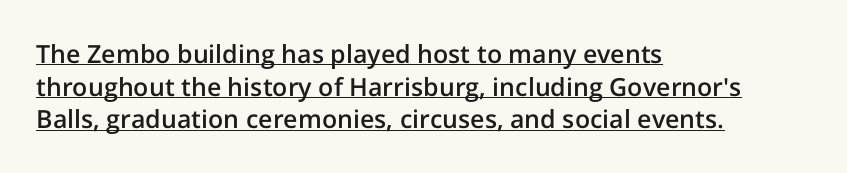
Q: Is the text bold? A: Semi-bold.
Q: Is the text italic (slanted)? A: No, it is upright.
Q: Is the text underlined? A: Yes.
Q: How is the paragraph aligned? A: Left-aligned.
Q: Is the spacing between letters normal or unusually wide? A: Normal.
Q: Is the spacing between lines tight, normal or loose? A: Normal.
